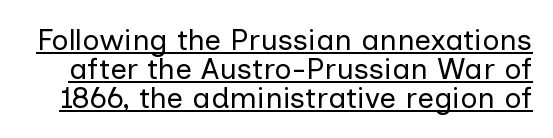
{"serif": "no", "italic": "no", "bold": "no", "weight": "regular", "width": "normal", "stroke_contrast": "low", "x_height": "medium", "monospaced": "no", "underline": "yes", "line_spacing": "tight", "line_spacing_ratio": 0.97, "letter_spacing": "normal", "letter_spacing_em": 0.0, "glyph_px": 30}
